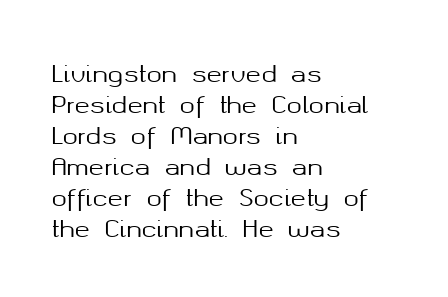
Q: Is the text italic (slanted)? A: No, it is upright.
Q: Is the text underlined? A: No.
Q: How is the paragraph aligned? A: Left-aligned.
Q: Is the spacing between letters normal or unusually wide? A: Normal.
Q: Is the spacing between lines tight, normal or loose? A: Normal.
